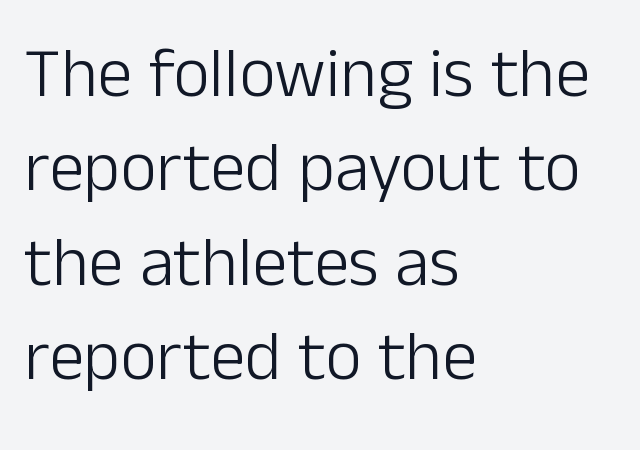
Q: Is the text bold? A: No.
Q: Is the text italic (slanted)? A: No, it is upright.
Q: Is the typeface a serif or a sans-serif typeface? A: Sans-serif.
Q: Is the text underlined? A: No.
Q: How is the paragraph aligned? A: Left-aligned.
Q: Is the spacing between letters normal or unusually wide? A: Normal.
Q: Is the spacing between lines tight, normal or loose? A: Normal.
Q: Width (condensed, normal, or wide)? A: Normal.
Q: Stroke contrast? A: Low.
Q: x-height? A: Medium.
Q: Monospaced? A: No.
